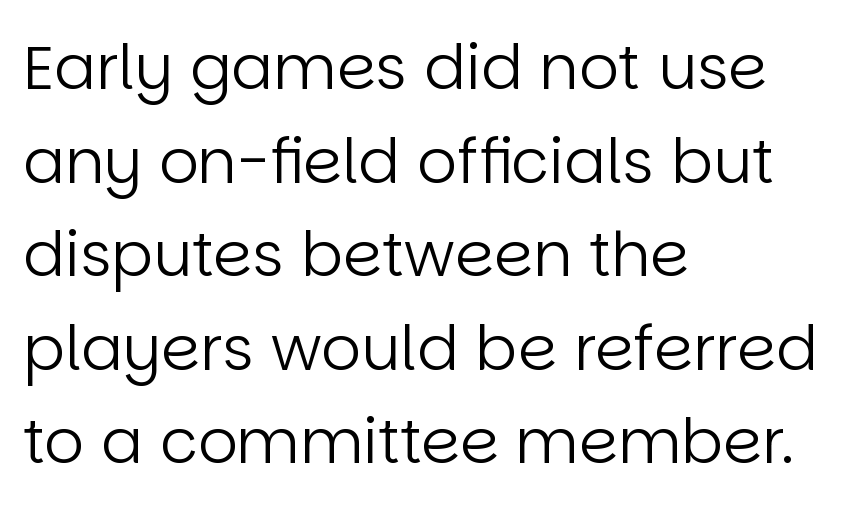
The image shows 62 px regular-weight sans-serif type, upright; set left-aligned, normal line spacing (1.51x), normal letter spacing, not underlined; low stroke contrast and a large x-height.
